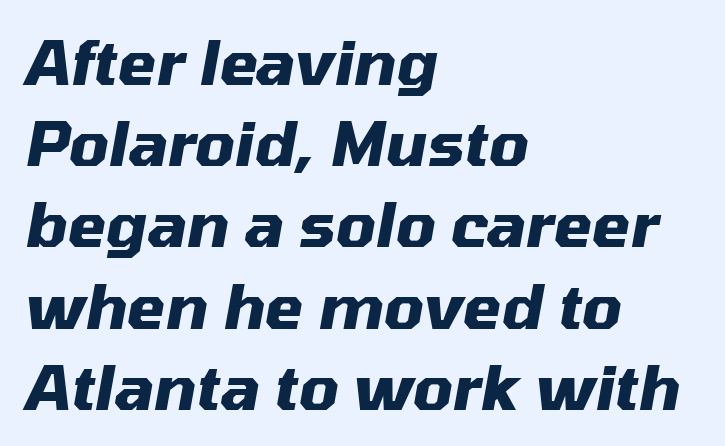
Q: Is the text bold? A: Yes.
Q: Is the text italic (slanted)? A: Yes, it leans right by about 10 degrees.
Q: Is the text underlined? A: No.
Q: How is the paragraph aligned? A: Left-aligned.
Q: Is the spacing between letters normal or unusually wide? A: Normal.
Q: Is the spacing between lines tight, normal or loose? A: Normal.
Q: Width (condensed, normal, or wide)? A: Normal.
Q: Stroke contrast? A: Medium.
Q: x-height? A: Medium.
Q: Monospaced? A: No.
